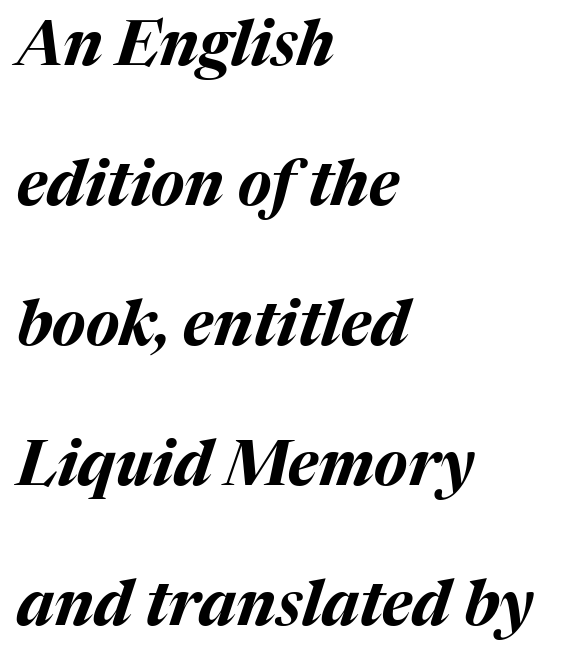
The image shows 62 px bold type, italic (leaning right); set left-aligned, loose line spacing (2.26x), normal letter spacing, not underlined; medium stroke contrast and a medium x-height.
